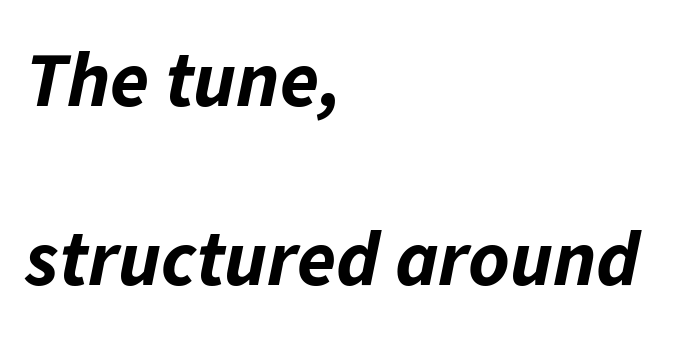
Q: Is the text bold? A: Yes.
Q: Is the text italic (slanted)? A: Yes, it leans right by about 11 degrees.
Q: Is the text underlined? A: No.
Q: How is the paragraph aligned? A: Left-aligned.
Q: Is the spacing between letters normal or unusually wide? A: Normal.
Q: Is the spacing between lines tight, normal or loose? A: Loose.
Q: Width (condensed, normal, or wide)? A: Normal.
Q: Stroke contrast? A: Low.
Q: x-height? A: Medium.
Q: Monospaced? A: No.
